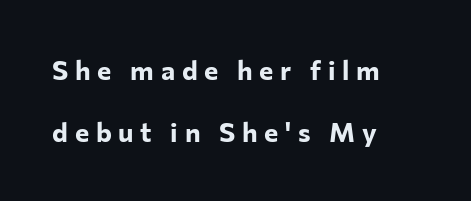
Every character sits straight up, as roman type does. Is there much room between lines? Yes — plenty of vertical air separates them. The words here are not underlined. Compared with a centered layout, this one pins lines to the left instead. What weight is shown? A full bold with thick strokes.
